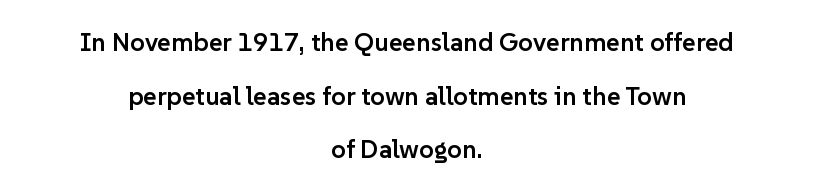
Unmarked baselines from the first word to the last. Does the copy run flush right? No — it is centered line by line. The horizontal fit of the characters is conventional and even. Summary of vertical rhythm: relaxed, with wide interline spacing. The rendering uses a semibold face; strokes are thickened but not to full bold.
